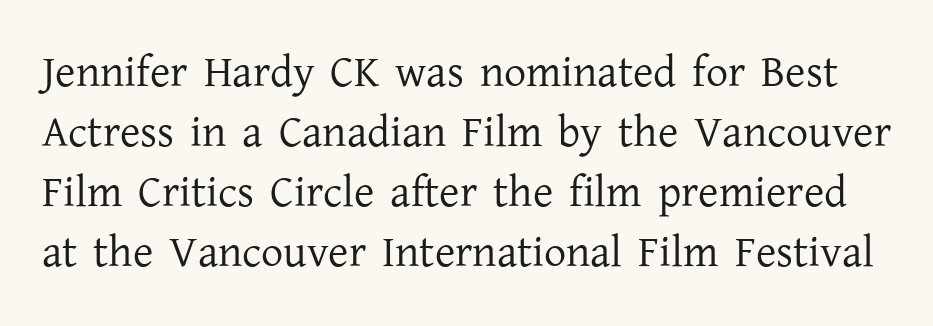
The image shows 44 px regular-weight serif type, upright; set normal line spacing (1.36x), normal letter spacing, not underlined; low stroke contrast and a medium x-height.
